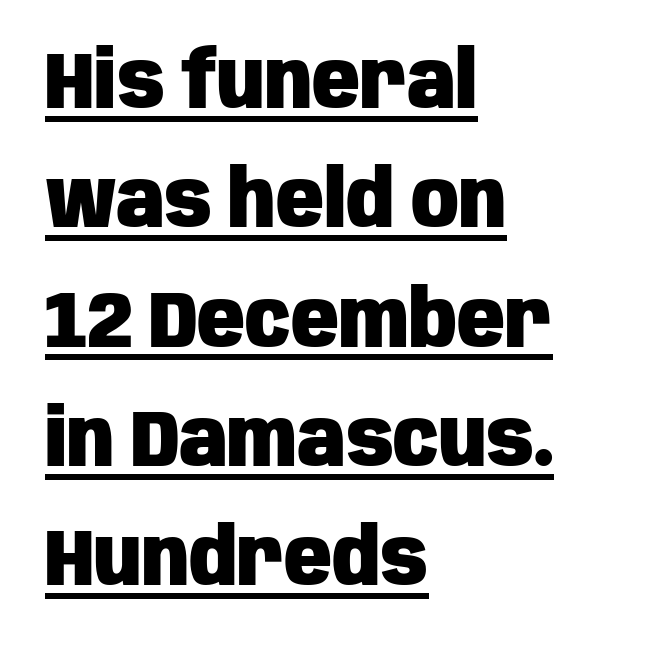
Q: Is the text bold? A: Yes.
Q: Is the text italic (slanted)? A: No, it is upright.
Q: Is the typeface a serif or a sans-serif typeface? A: Sans-serif.
Q: Is the text underlined? A: Yes.
Q: How is the paragraph aligned? A: Left-aligned.
Q: Is the spacing between letters normal or unusually wide? A: Normal.
Q: Is the spacing between lines tight, normal or loose? A: Normal.
Q: Width (condensed, normal, or wide)? A: Condensed.
Q: Stroke contrast? A: Low.
Q: x-height? A: Large.
Q: Monospaced? A: No.
